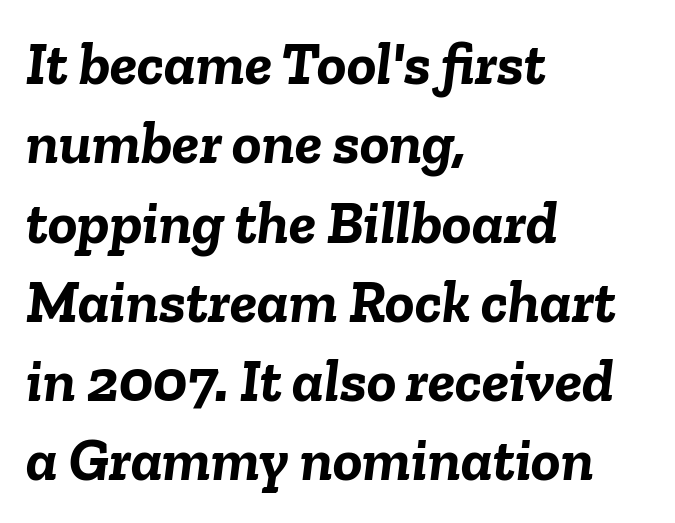
Q: Is the text bold? A: Yes.
Q: Is the text italic (slanted)? A: Yes, it leans right by about 6 degrees.
Q: Is the text underlined? A: No.
Q: How is the paragraph aligned? A: Left-aligned.
Q: Is the spacing between letters normal or unusually wide? A: Normal.
Q: Is the spacing between lines tight, normal or loose? A: Normal.
Q: Width (condensed, normal, or wide)? A: Normal.
Q: Stroke contrast? A: Low.
Q: x-height? A: Medium.
Q: Monospaced? A: No.
